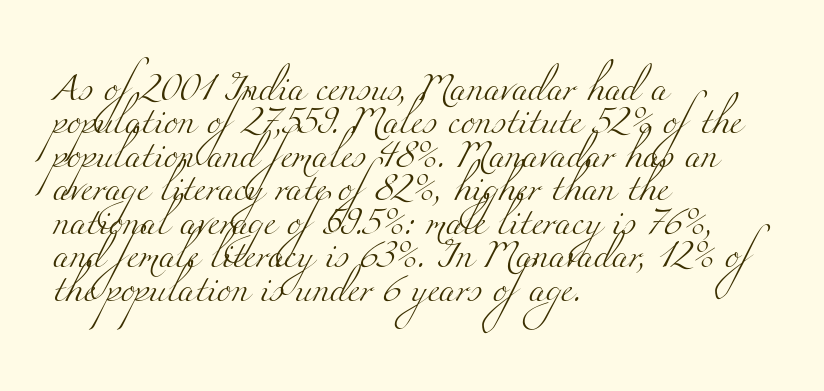
Leftover space on each line is placed entirely after the last word. Descender tails drop into unmarked territory. Standard letterfit; no display-style spreading of the glyphs. The font sits on the lighter half of the weight spectrum, regular included.
